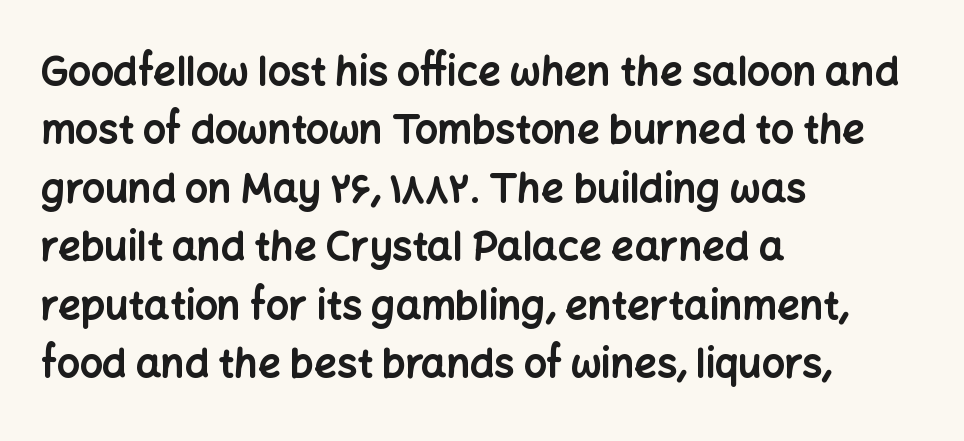
The image shows 40 px bold sans-serif type, upright; set left-aligned, normal line spacing (1.46x), normal letter spacing, not underlined; low stroke contrast and a medium x-height.
